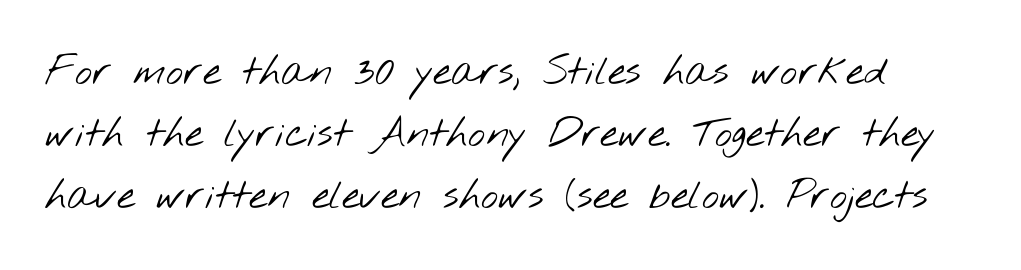
{"serif": "no", "bold": "no", "weight": "light", "width": "wide", "stroke_contrast": "low", "x_height": "small", "monospaced": "no", "underline": "no", "line_spacing": "normal", "line_spacing_ratio": 1.51, "letter_spacing": "normal", "letter_spacing_em": 0.0, "glyph_px": 41}
